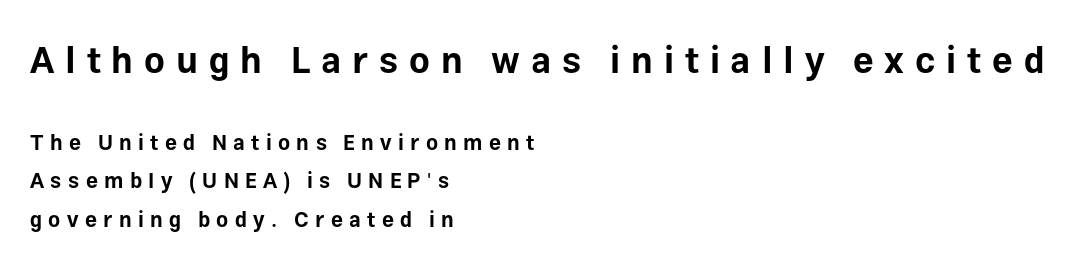
{"serif": "no", "italic": "no", "bold": "yes", "weight": "bold", "width": "normal", "stroke_contrast": "low", "x_height": "medium", "monospaced": "no", "underline": "no", "align": "left", "line_spacing_ratio": 1.83, "letter_spacing": "wide", "letter_spacing_em": 0.3, "larger_block": "first", "size_ratio": 1.71, "glyph_px": 36}
